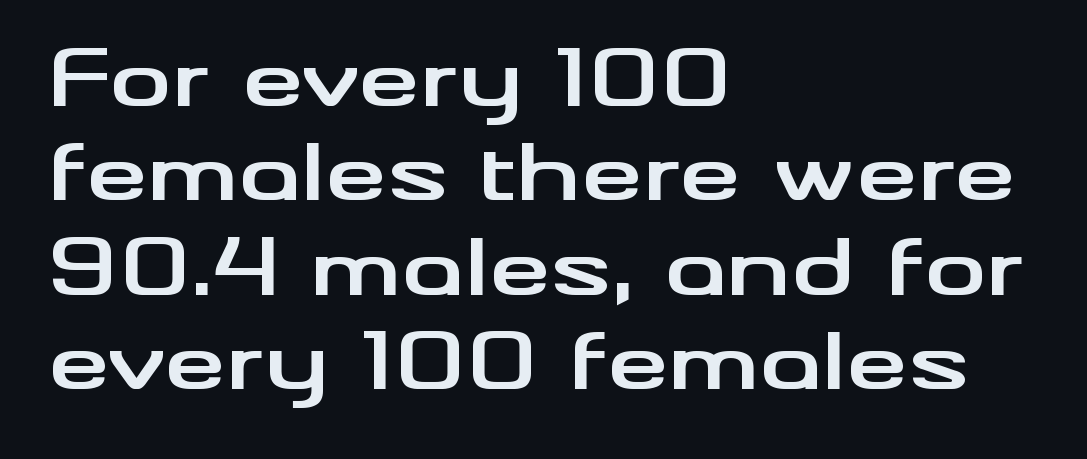
{"serif": "no", "italic": "no", "bold": "yes", "weight": "bold", "width": "wide", "stroke_contrast": "medium", "x_height": "small", "monospaced": "no", "underline": "no", "align": "left", "line_spacing_ratio": 1.21, "letter_spacing": "normal", "letter_spacing_em": 0.0, "glyph_px": 78}
